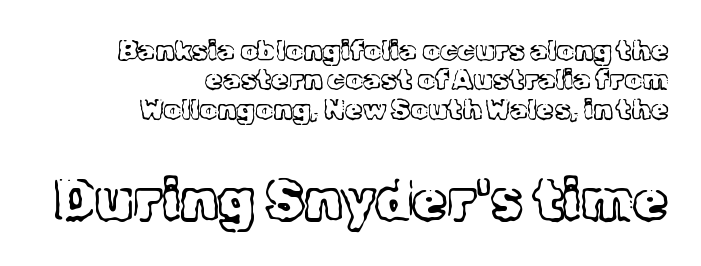
The image shows 56 px light serif type, upright; set right-aligned, tight line spacing (1.05x), normal letter spacing, not underlined; the second (bottom) block is 2.0x larger; a medium x-height.
